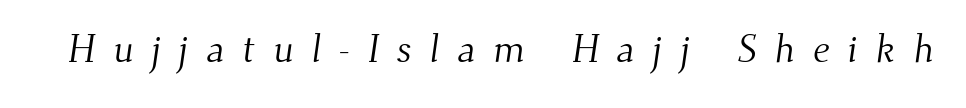
{"serif": "yes", "bold": "no", "weight": "light", "width": "normal", "stroke_contrast": "medium", "x_height": "small", "monospaced": "no", "underline": "no", "letter_spacing": "wide", "letter_spacing_em": 0.46, "glyph_px": 39}
